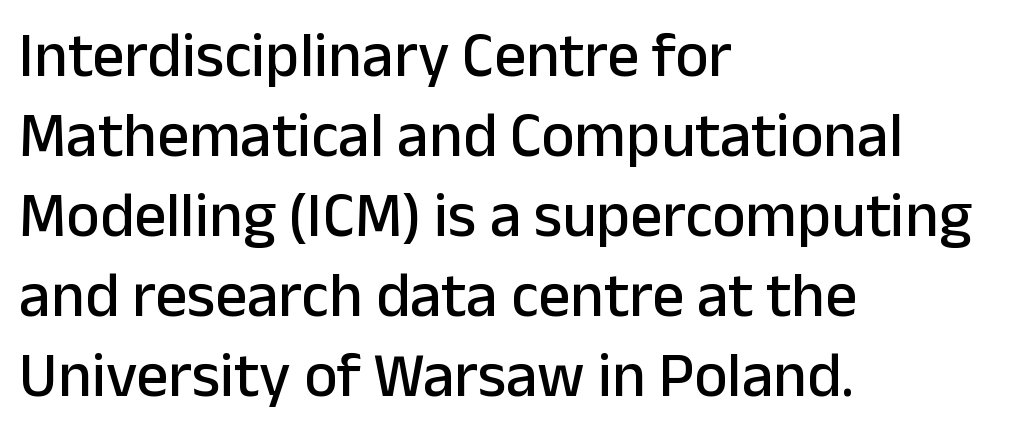
The image shows 63 px sans-serif type, upright; set left-aligned, normal line spacing (1.27x), normal letter spacing, not underlined; low stroke contrast and a medium x-height.
